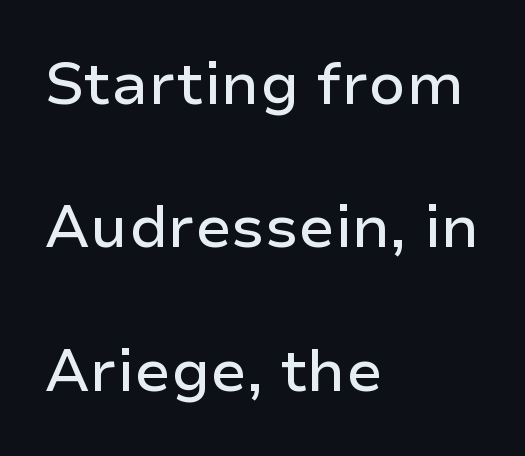
Q: Is the text italic (slanted)? A: No, it is upright.
Q: Is the typeface a serif or a sans-serif typeface? A: Sans-serif.
Q: Is the text underlined? A: No.
Q: How is the paragraph aligned? A: Left-aligned.
Q: Is the spacing between letters normal or unusually wide? A: Normal.
Q: Is the spacing between lines tight, normal or loose? A: Loose.
Q: Width (condensed, normal, or wide)? A: Normal.
Q: Stroke contrast? A: Low.
Q: x-height? A: Medium.
Q: Monospaced? A: No.
